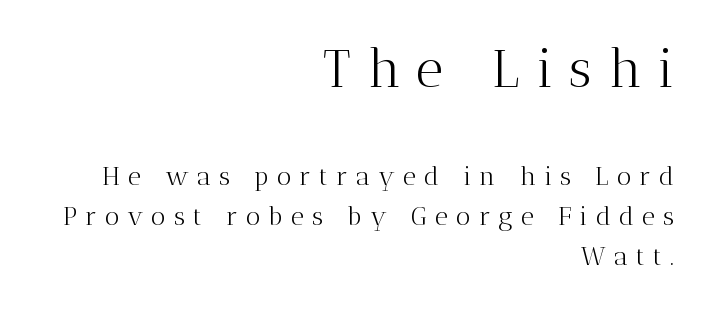
Q: Is the text bold? A: No.
Q: Is the text italic (slanted)? A: No, it is upright.
Q: Is the typeface a serif or a sans-serif typeface? A: Serif.
Q: Is the text underlined? A: No.
Q: How is the paragraph aligned? A: Right-aligned.
Q: Is the spacing between letters normal or unusually wide? A: Unusually wide.
Q: Is the spacing between lines tight, normal or loose? A: Normal.
Q: Which block of text is set in a larger size, the first (top) or the second (bottom)? A: The first (top) one.
Q: Width (condensed, normal, or wide)? A: Normal.
Q: Stroke contrast? A: Medium.
Q: x-height? A: Medium.
Q: Monospaced? A: No.
